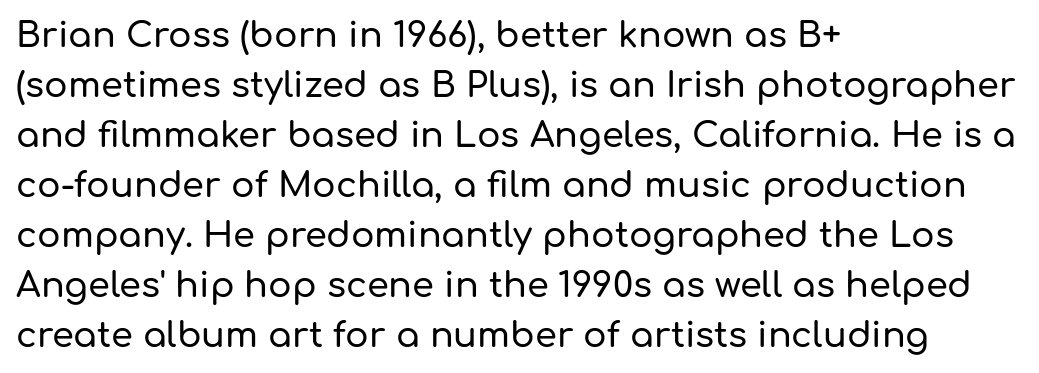
The image shows 35 px sans-serif type, upright; set left-aligned, normal line spacing (1.43x), normal letter spacing, not underlined; low stroke contrast and a medium x-height.
